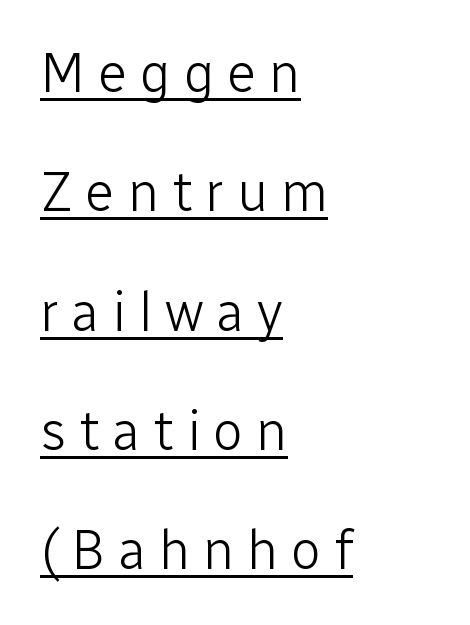
Reading down the block, your eye returns to a fixed left position each line. This sample uses expanded letter spacing, leaving extra air between glyphs. Regarding serifs, this sample does without them. This sample trades compactness for vertical openness between lines.
